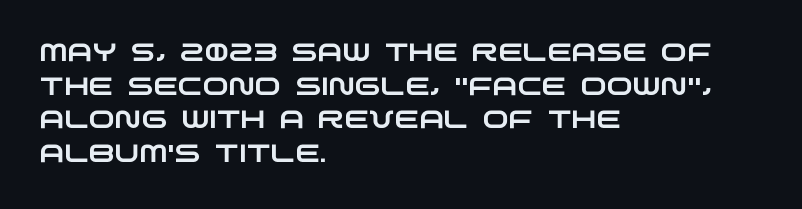
Tracking here is standard; glyphs follow each other at the usual distance. The foot of each line stays bare and open. Leading matches the norm, producing a regular column. The rag falls on the right side of this text block.
